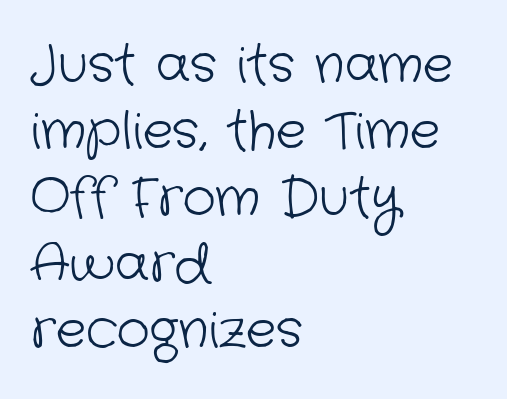
{"serif": "no", "bold": "no", "weight": "light", "width": "normal", "stroke_contrast": "low", "x_height": "medium", "monospaced": "no", "underline": "no", "align": "left", "line_spacing": "normal", "line_spacing_ratio": 1.3, "letter_spacing": "normal", "letter_spacing_em": 0.0, "glyph_px": 51}
